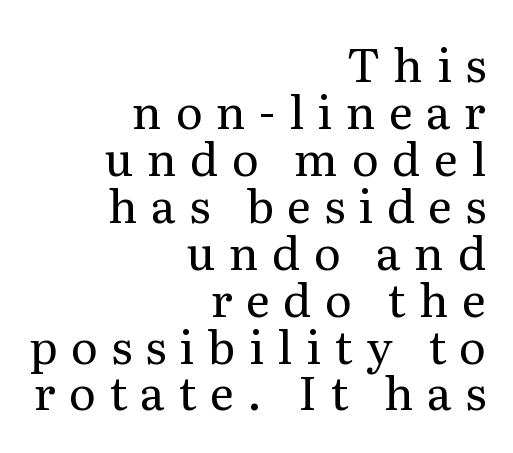
Q: Is the text bold? A: No.
Q: Is the text italic (slanted)? A: No, it is upright.
Q: Is the typeface a serif or a sans-serif typeface? A: Serif.
Q: Is the text underlined? A: No.
Q: How is the paragraph aligned? A: Right-aligned.
Q: Is the spacing between letters normal or unusually wide? A: Unusually wide.
Q: Is the spacing between lines tight, normal or loose? A: Tight.
Q: Width (condensed, normal, or wide)? A: Normal.
Q: Stroke contrast? A: Medium.
Q: x-height? A: Medium.
Q: Monospaced? A: No.
